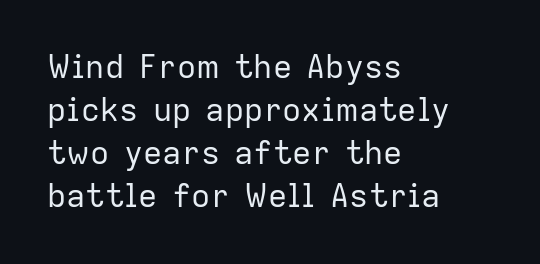
Q: Is the text bold? A: No.
Q: Is the text italic (slanted)? A: No, it is upright.
Q: Is the typeface a serif or a sans-serif typeface? A: Sans-serif.
Q: Is the text underlined? A: No.
Q: How is the paragraph aligned? A: Left-aligned.
Q: Is the spacing between letters normal or unusually wide? A: Normal.
Q: Is the spacing between lines tight, normal or loose? A: Normal.
Q: Width (condensed, normal, or wide)? A: Normal.
Q: Stroke contrast? A: Low.
Q: x-height? A: Medium.
Q: Monospaced? A: No.
